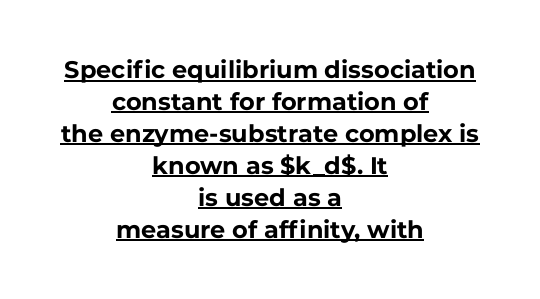
Look at the tracking — it's just the regular setting, nothing added. The block of text has a typical density, with ordinary space between rows. Posture: vertical. Is the block centered? Yes — each line is placed symmetrically about the middle. Every letter is thick-stroked: bold, no question. Does a line run under the words? Yes, clearly.
